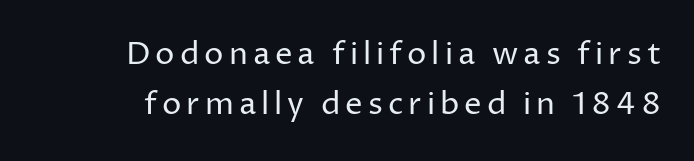
{"serif": "no", "italic": "no", "bold": "no", "weight": "regular", "width": "normal", "stroke_contrast": "low", "x_height": "medium", "monospaced": "no", "underline": "no", "line_spacing": "normal", "line_spacing_ratio": 1.62, "glyph_px": 31}
